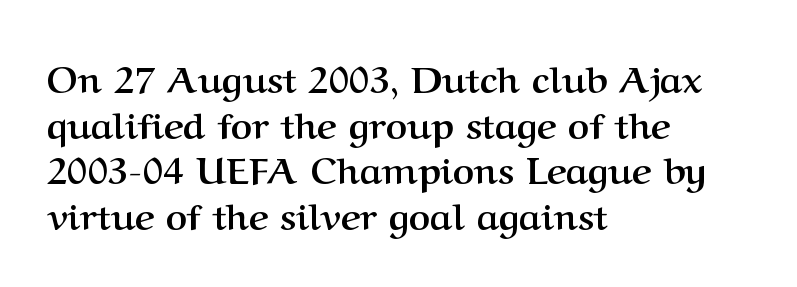
A roman cut, with each character standing at attention. The letters advance in unequal steps, a hallmark of proportional type. Type style note: has serifs. You'd pick this weight for a headline — it's a proper bold.
